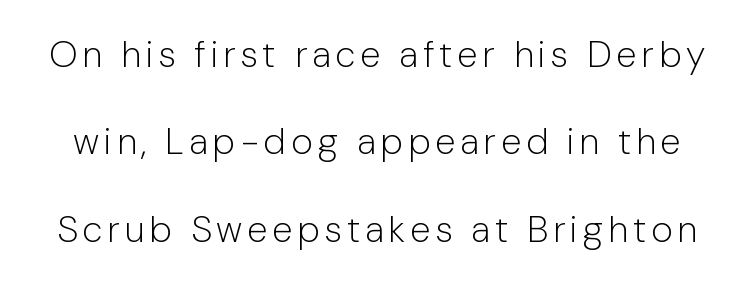
Q: Is the text bold? A: No.
Q: Is the text italic (slanted)? A: No, it is upright.
Q: Is the typeface a serif or a sans-serif typeface? A: Sans-serif.
Q: Is the text underlined? A: No.
Q: Is the spacing between lines tight, normal or loose? A: Loose.
Q: Width (condensed, normal, or wide)? A: Normal.
Q: Stroke contrast? A: Low.
Q: x-height? A: Medium.
Q: Monospaced? A: No.
